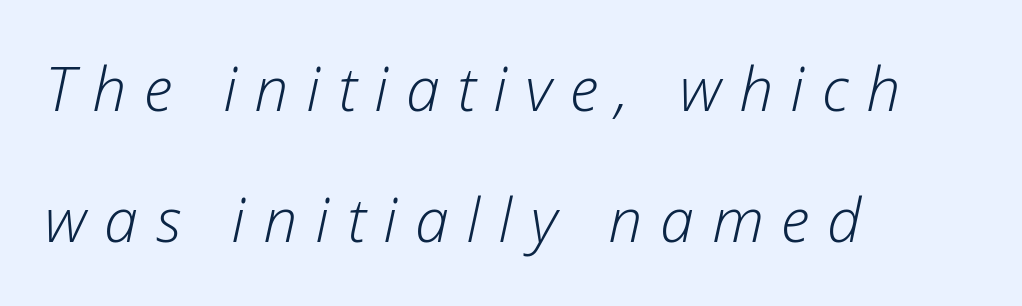
There's an unmistakable incline to the writing here. Rows of type keep a wide berth in the vertical direction. Short note: letters widely spaced. Honestly, there is no underline to notice here at all.
